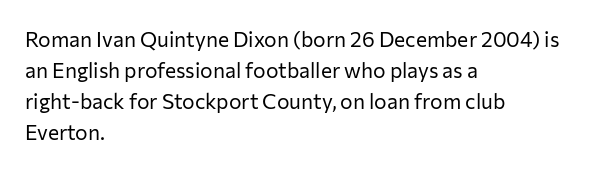
{"italic": "no", "bold": "no", "underline": "no", "align": "left", "line_spacing": "normal", "line_spacing_ratio": 1.48, "letter_spacing": "normal", "letter_spacing_em": 0.0, "glyph_px": 21}
